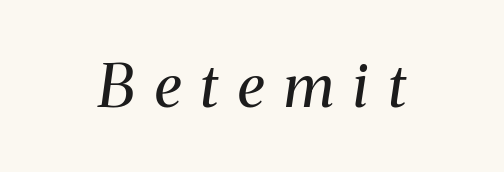
{"serif": "yes", "italic": "yes", "lean": "right", "slant_degrees": 8, "bold": "no", "weight": "regular", "width": "normal", "stroke_contrast": "medium", "x_height": "medium", "monospaced": "no", "underline": "no", "letter_spacing": "wide", "letter_spacing_em": 0.33, "glyph_px": 59}
